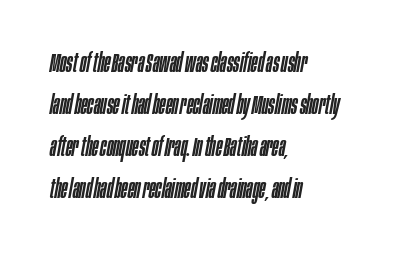
Vertical spacing — default. Words float on clear page, feet unadorned. Slant detected: the letters are inclined. Look at the tracking — it's just the regular setting, nothing added. The lines in this sample share a left origin and differ only in where they stop.
